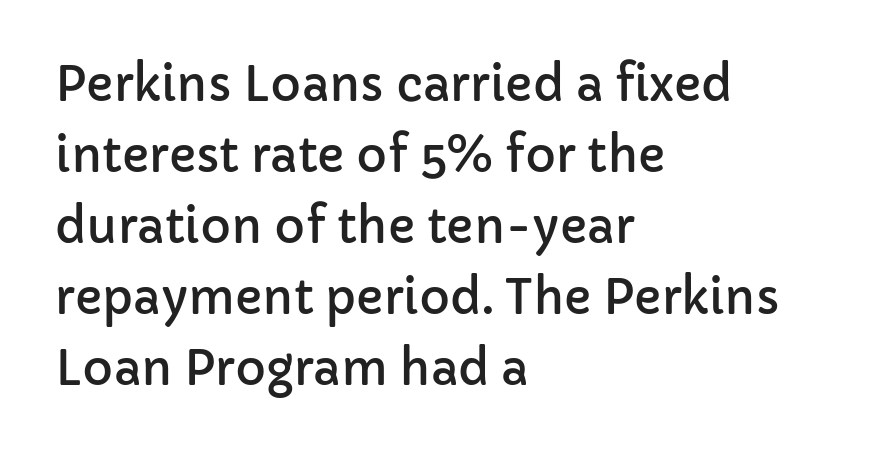
Quick note: not italic, upright. Proportional: the letters do not fall into vertical columns. Caption: standard tracking, unaltered. Rule under the text: the space is simply empty. You can tell from the bare stems that sans-serif type was used. Baseline-to-baseline distance is the conventional proportion of letter height.
